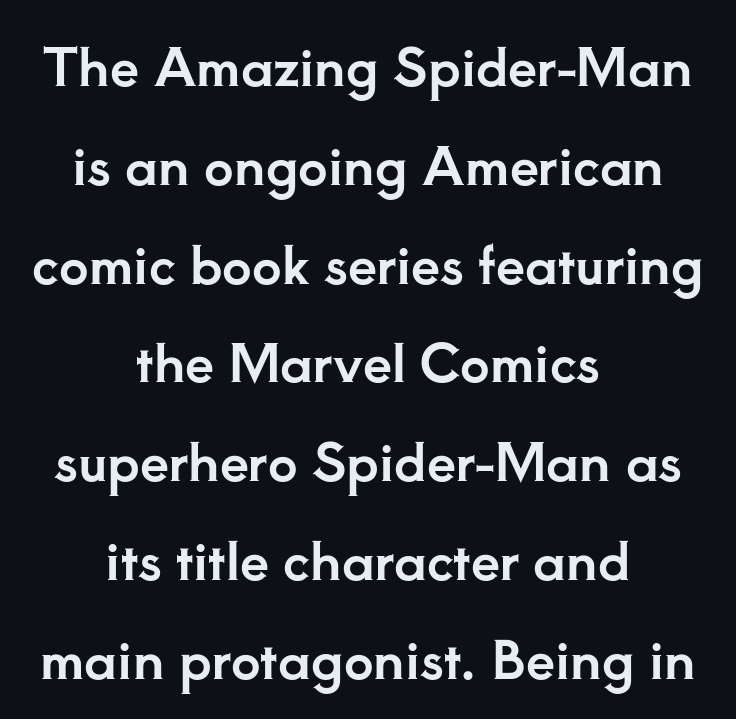
The line texture is even and compact thanks to regular tracking. Every character sits straight up, as roman type does. Each letter keeps its own natural width here, so spacing adapts to shape. Alignment: centered.
